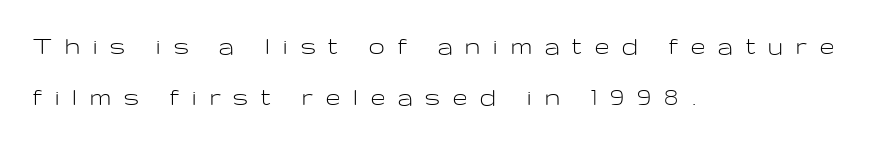
The image shows 28 px light, wide sans-serif type, upright; set left-aligned, line spacing 1.83x, unusually wide letter spacing (+0.47 em), not underlined; low stroke contrast and a medium x-height.
